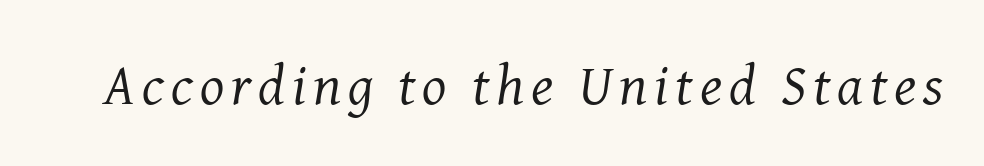
A bare baseline throughout the passage. A typesetter would mark this as italic. The passage shown is typed in a proportional face where columns would drift. Stems and bowls with no extra thickness — not bold.
